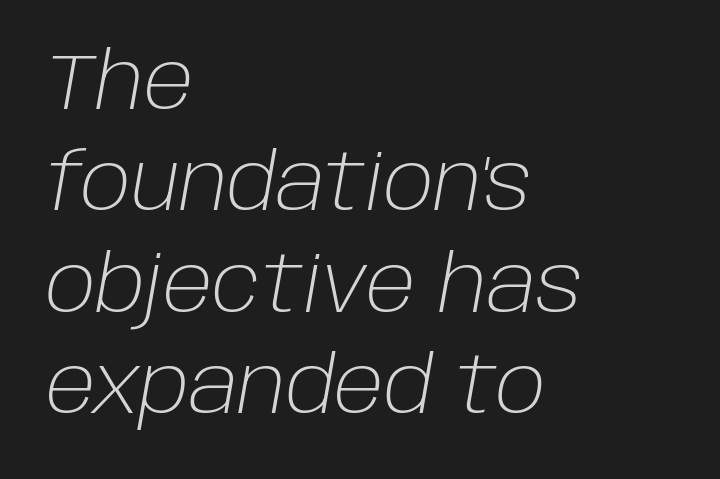
The image shows 78 px light type, italic (leaning right); set left-aligned, normal line spacing (1.3x), normal letter spacing, not underlined; low stroke contrast and a large x-height.
